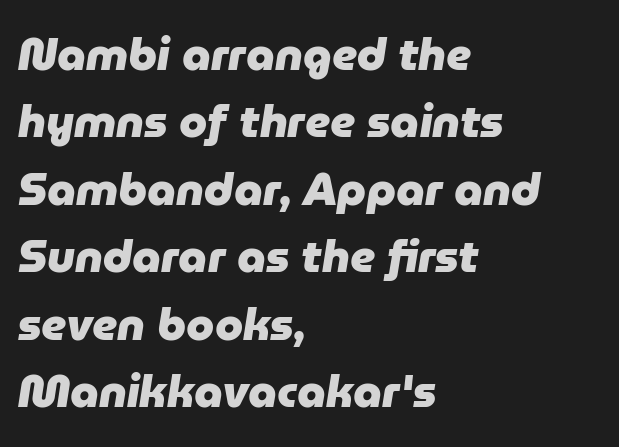
{"italic": "yes", "lean": "right", "slant_degrees": 9, "bold": "yes", "weight": "heavy", "width": "normal", "stroke_contrast": "low", "x_height": "medium", "monospaced": "no", "underline": "no", "align": "left", "line_spacing": "normal", "line_spacing_ratio": 1.5, "letter_spacing": "normal", "letter_spacing_em": 0.0, "glyph_px": 45}
